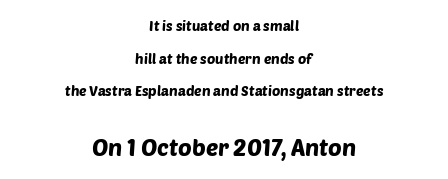
Honestly, the rows look like they've been pulled way apart. This rendering leaves character spacing at its baseline value. Check under the words: just untouched page. The setting favours the middle, as headings and verse often do. Here the second block reads like a headline and the first like body copy.
